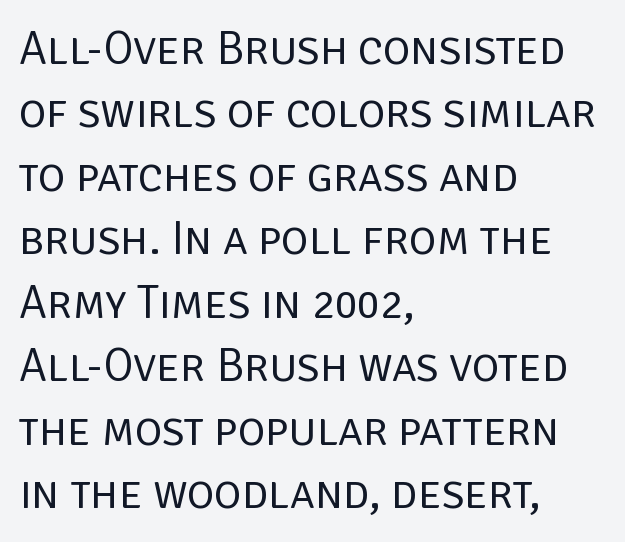
Q: Is the text bold? A: No.
Q: Is the text italic (slanted)? A: No, it is upright.
Q: Is the typeface a serif or a sans-serif typeface? A: Sans-serif.
Q: Is the text underlined? A: No.
Q: How is the paragraph aligned? A: Left-aligned.
Q: Is the spacing between letters normal or unusually wide? A: Normal.
Q: Is the spacing between lines tight, normal or loose? A: Normal.
Q: Width (condensed, normal, or wide)? A: Normal.
Q: Stroke contrast? A: Low.
Q: x-height? A: Large.
Q: Monospaced? A: No.
